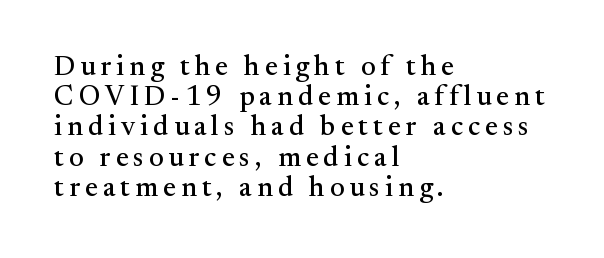
The image shows 28 px serif type, upright; set left-aligned, tight line spacing (1.08x), not underlined; medium stroke contrast and a small x-height.
